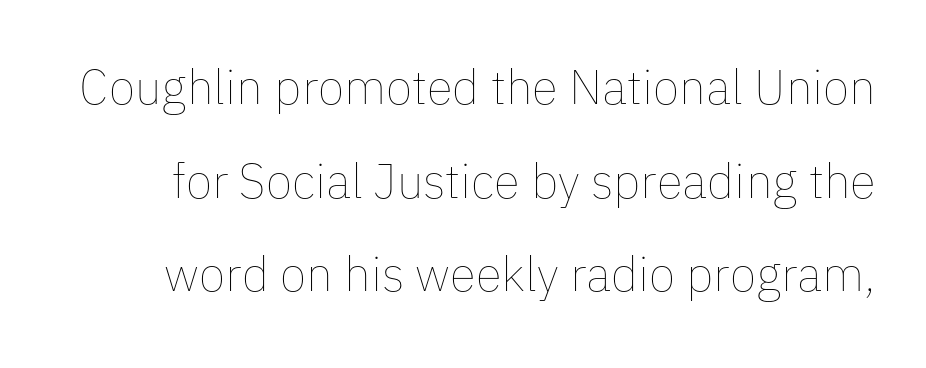
Q: Is the text bold? A: No.
Q: Is the text italic (slanted)? A: No, it is upright.
Q: Is the text underlined? A: No.
Q: Is the spacing between letters normal or unusually wide? A: Normal.
Q: Is the spacing between lines tight, normal or loose? A: Loose.
Q: Width (condensed, normal, or wide)? A: Normal.
Q: Stroke contrast? A: Low.
Q: x-height? A: Medium.
Q: Monospaced? A: No.
